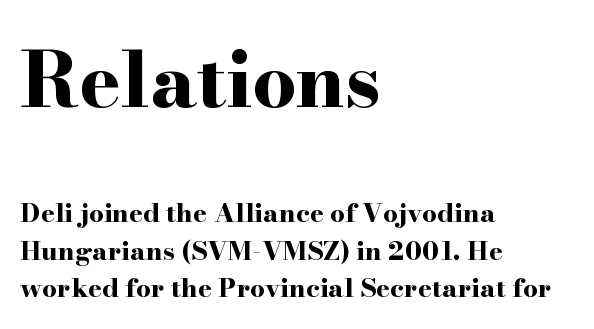
{"serif": "yes", "italic": "no", "bold": "yes", "weight": "bold", "width": "wide", "stroke_contrast": "high", "x_height": "small", "monospaced": "no", "underline": "no", "align": "left", "line_spacing": "normal", "line_spacing_ratio": 1.44, "letter_spacing": "normal", "letter_spacing_em": 0.0, "larger_block": "first", "size_ratio": 2.96, "glyph_px": 77}
